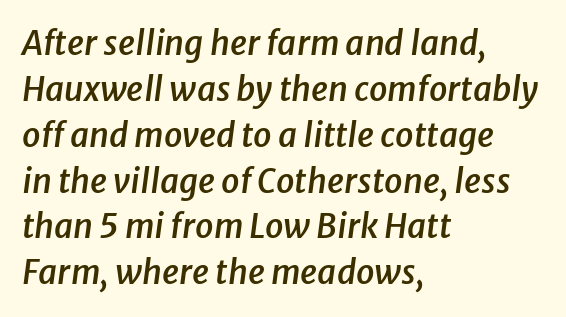
{"italic": "yes", "lean": "right", "slant_degrees": 8, "bold": "semi", "weight": "semibold", "width": "normal", "stroke_contrast": "low", "x_height": "medium", "monospaced": "no", "underline": "no", "align": "left", "line_spacing": "normal", "line_spacing_ratio": 1.39, "letter_spacing": "normal", "letter_spacing_em": 0.0, "glyph_px": 33}
